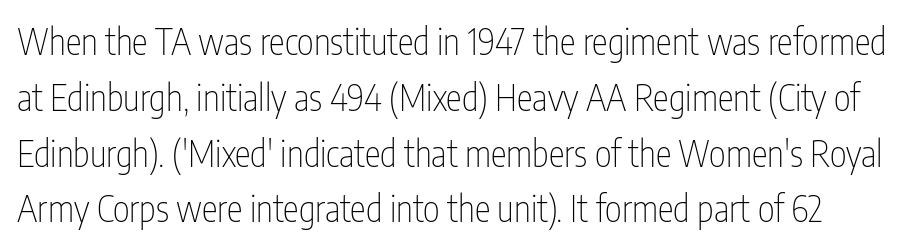
{"serif": "no", "italic": "no", "bold": "no", "weight": "thin", "width": "condensed", "stroke_contrast": "low", "x_height": "medium", "monospaced": "no", "underline": "no", "line_spacing": "normal", "line_spacing_ratio": 1.55, "letter_spacing": "normal", "letter_spacing_em": 0.0, "glyph_px": 36}
